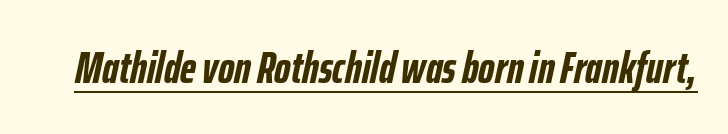
{"italic": "yes", "lean": "right", "slant_degrees": 12, "bold": "yes", "weight": "semibold", "width": "condensed", "stroke_contrast": "low", "x_height": "medium", "monospaced": "no", "underline": "yes", "letter_spacing": "normal", "letter_spacing_em": 0.0, "glyph_px": 45}
